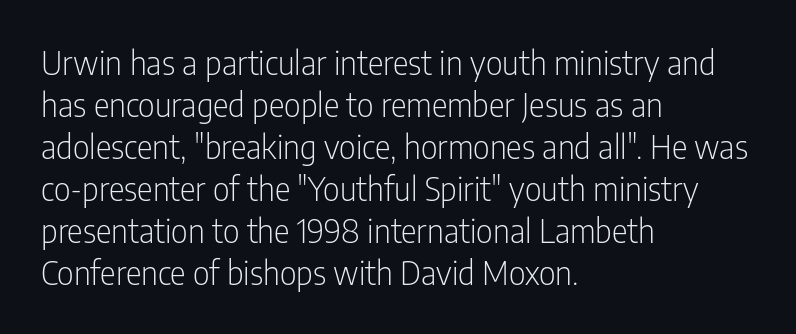
The image shows 33 px light, condensed sans-serif type, upright; set left-aligned, normal line spacing (1.27x), normal letter spacing, not underlined; low stroke contrast and a medium x-height.
